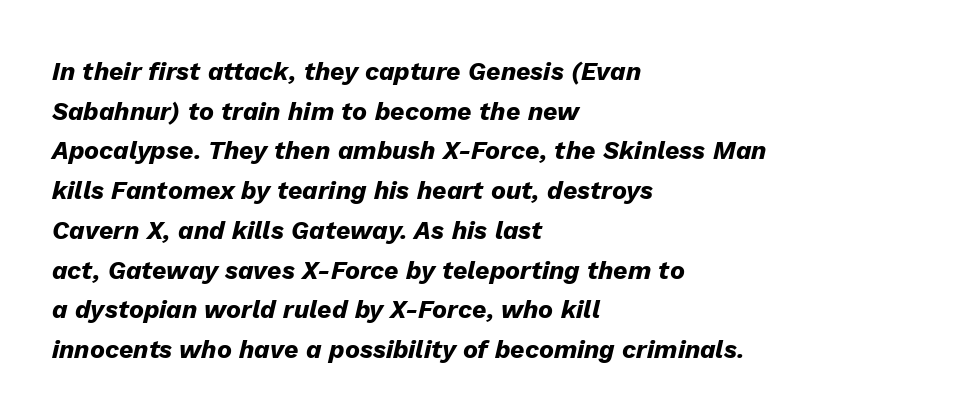
Its strokes are broad and dark, the hallmark of bold type. The vertical gap from one line to the next is medium. Words float on clear page, feet unadorned. Compared with typical body copy, the letter spacing here is the same. The passage shown leans; its letterforms are oblique.
